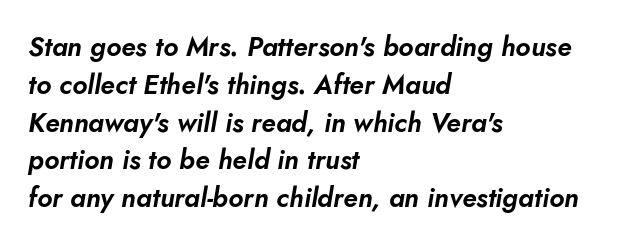
The image shows 27 px text type, italic (leaning right); set left-aligned, normal line spacing (1.4x), normal letter spacing, not underlined.
